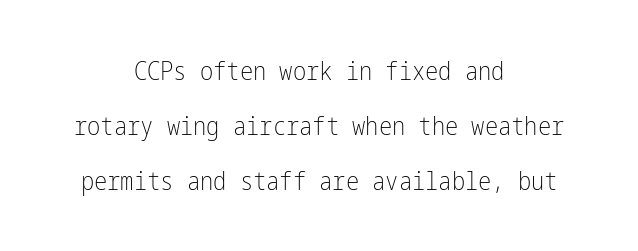
{"italic": "no", "bold": "no", "underline": "no", "align": "center", "line_spacing": "loose", "line_spacing_ratio": 2.2, "letter_spacing": "normal", "letter_spacing_em": 0.0, "glyph_px": 25}
